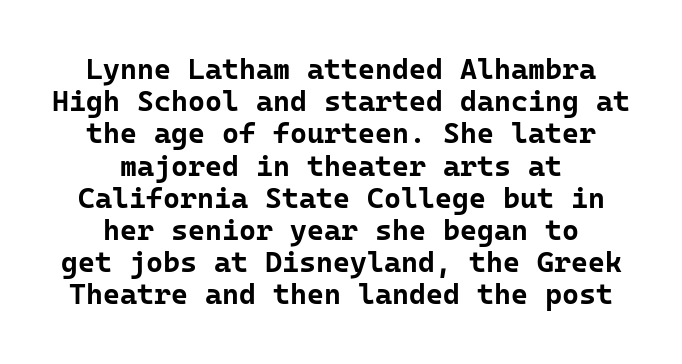
The image shows 29 px bold sans-serif type, upright, monospaced; set centered, tight line spacing (1.11x), normal letter spacing, not underlined; low stroke contrast and a medium x-height.
